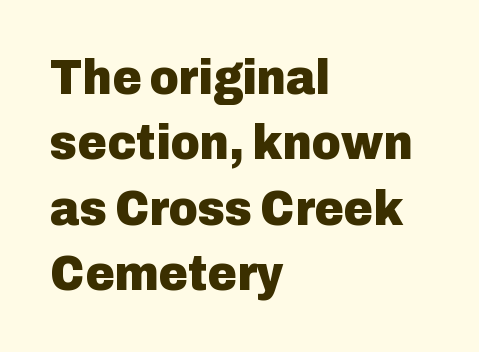
Tall strokes in this sample are plumb rather than angled. A typesetter would label this face a sans. Underline: absent. In terms of letterspacing, this is plain default setting.
